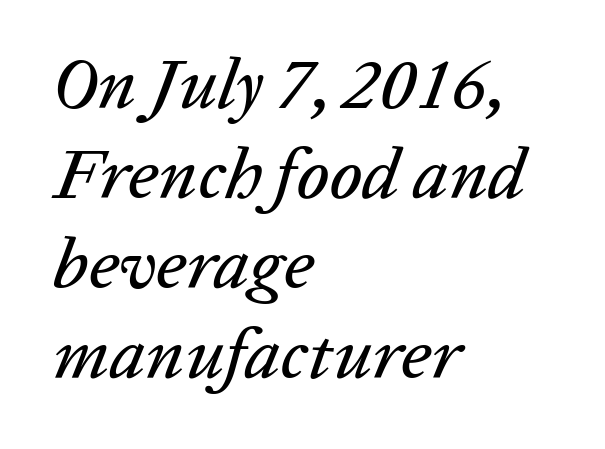
Q: Is the text italic (slanted)? A: Yes, it leans right by about 20 degrees.
Q: Is the text underlined? A: No.
Q: How is the paragraph aligned? A: Left-aligned.
Q: Is the spacing between letters normal or unusually wide? A: Normal.
Q: Is the spacing between lines tight, normal or loose? A: Normal.
Q: Width (condensed, normal, or wide)? A: Normal.
Q: Stroke contrast? A: Low.
Q: x-height? A: Medium.
Q: Monospaced? A: No.
